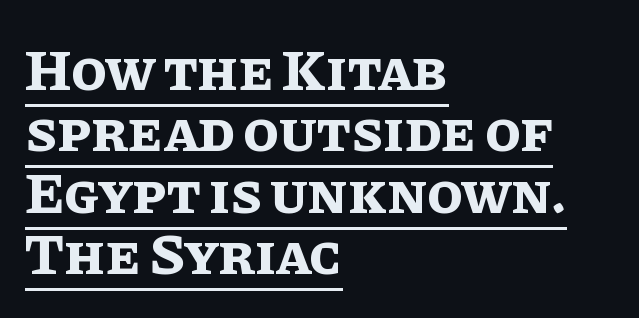
Q: Is the text bold? A: Yes.
Q: Is the text italic (slanted)? A: No, it is upright.
Q: Is the text underlined? A: Yes.
Q: How is the paragraph aligned? A: Left-aligned.
Q: Is the spacing between letters normal or unusually wide? A: Normal.
Q: Is the spacing between lines tight, normal or loose? A: Tight.
Q: Width (condensed, normal, or wide)? A: Normal.
Q: Stroke contrast? A: Low.
Q: x-height? A: Large.
Q: Monospaced? A: No.
